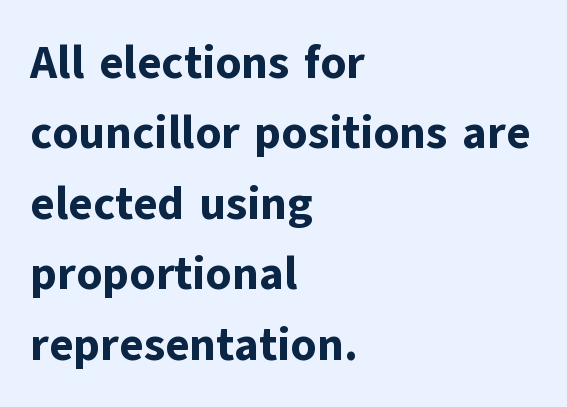
What stands out about the letter spacing? Nothing — it is the standard amount. Notice how thick the strokes are: this is what a full bold looks like. Designer's note — italics off, roman on. Each row of text sits above clean, open space.
